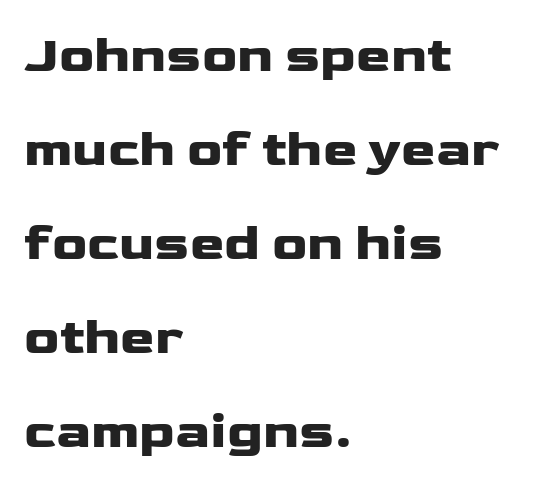
{"serif": "no", "italic": "no", "bold": "yes", "weight": "heavy", "width": "wide", "stroke_contrast": "low", "x_height": "medium", "monospaced": "no", "underline": "no", "align": "left", "line_spacing_ratio": 1.81, "letter_spacing": "normal", "letter_spacing_em": 0.0, "glyph_px": 52}
